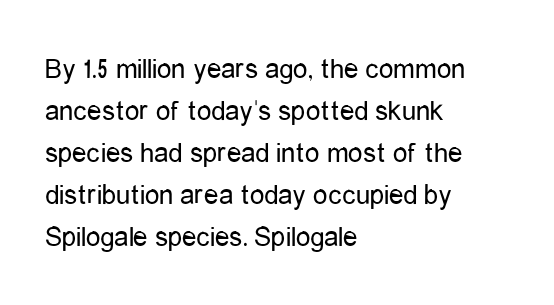
The type is set solid horizontally, with unmodified tracking. Look at the bottom of the vertical strokes: they stop flat, with no serifs. Regular leading. The face used here is proportionally spaced, like ordinary book or web type. Weight class: somewhere from thin through regular. In CSS terms this would be text-align: left.
